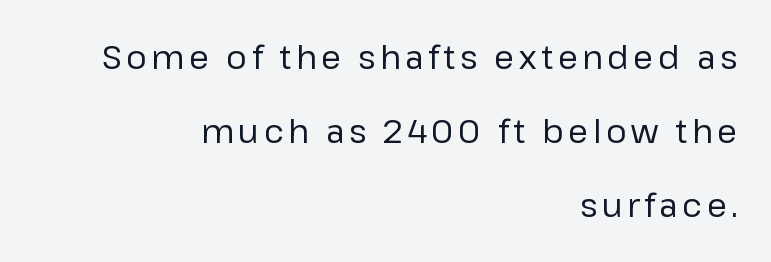
{"serif": "no", "italic": "no", "bold": "no", "weight": "regular", "width": "normal", "stroke_contrast": "low", "x_height": "medium", "monospaced": "no", "underline": "no", "align": "right", "line_spacing": "loose", "line_spacing_ratio": 2.32, "glyph_px": 32}
